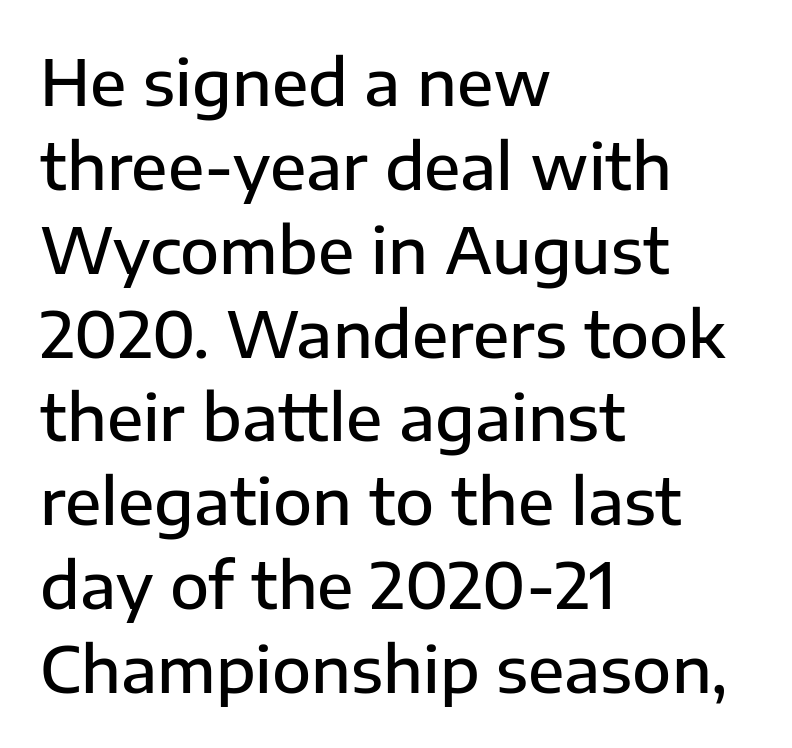
The image shows 64 px semibold sans-serif type, upright; set left-aligned, normal line spacing (1.31x), normal letter spacing, not underlined; low stroke contrast and a medium x-height.
